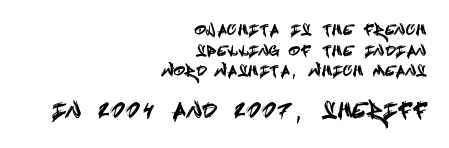
Q: Is the text italic (slanted)? A: Yes.
Q: Is the text underlined? A: No.
Q: How is the paragraph aligned? A: Right-aligned.
Q: Is the spacing between lines tight, normal or loose? A: Normal.
Q: Which block of text is set in a larger size, the first (top) or the second (bottom)? A: The second (bottom) one.
